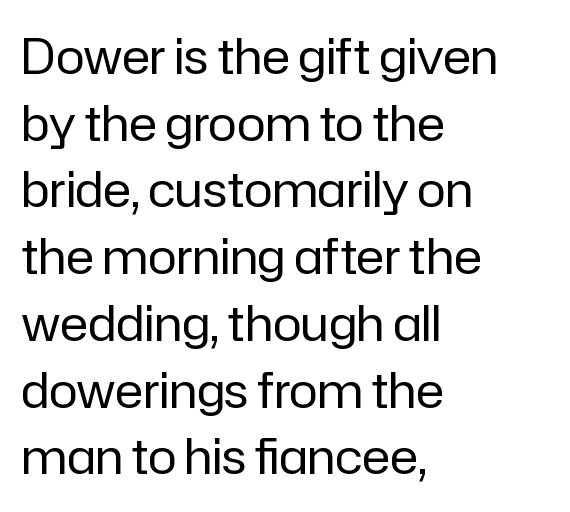
This reads as an unemphasized weight, regular at the heaviest. The space beneath each line is pristine and unruled. Characters remain perfectly vertical along every line. Caption: standard tracking, unaltered. These lines are rendered in a variable-pitch font. Short and long lines alike share a common starting point at left.
